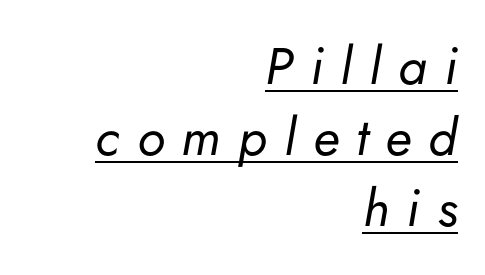
The image shows 52 px regular-weight type, italic (leaning right); set right-aligned, normal line spacing (1.37x), unusually wide letter spacing (+0.33 em), underlined; low stroke contrast and a small x-height.
